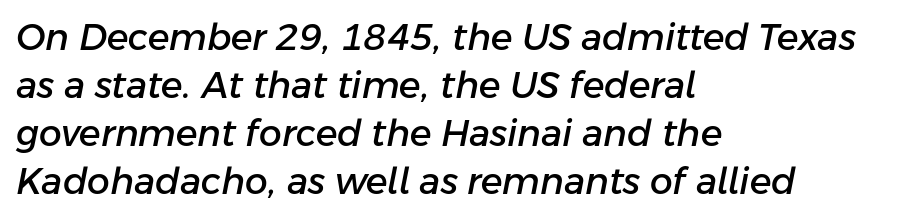
Is the block centered? No — it sits flush against the left margin. Does extra space separate the letters? No, they use regular spacing. The glyphs are unaccompanied by any horizontal stroke below them. Line spacing here is normal. The face used here is proportionally spaced, like ordinary book or web type.
